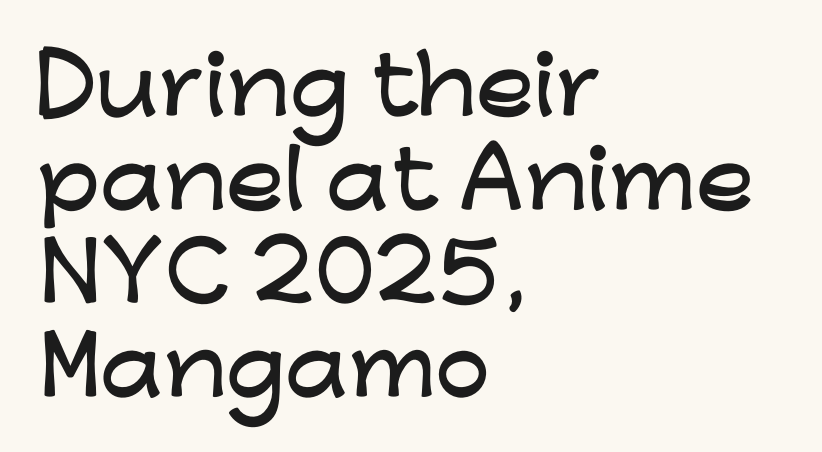
Q: Is the text italic (slanted)? A: No, it is upright.
Q: Is the typeface a serif or a sans-serif typeface? A: Sans-serif.
Q: Is the text underlined? A: No.
Q: How is the paragraph aligned? A: Left-aligned.
Q: Is the spacing between letters normal or unusually wide? A: Normal.
Q: Width (condensed, normal, or wide)? A: Wide.
Q: Stroke contrast? A: Low.
Q: x-height? A: Medium.
Q: Monospaced? A: No.
